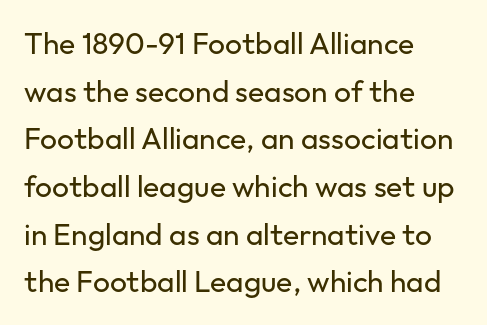
The setting favours the left margin, as ordinary paragraphs usually do. Proportional: the letters do not fall into vertical columns. Italic? Not at all — the glyphs are vertical. You could call the tracking neutral — neither tight nor loose. Weight: regular or lighter. Plain, unruled lines of type.
